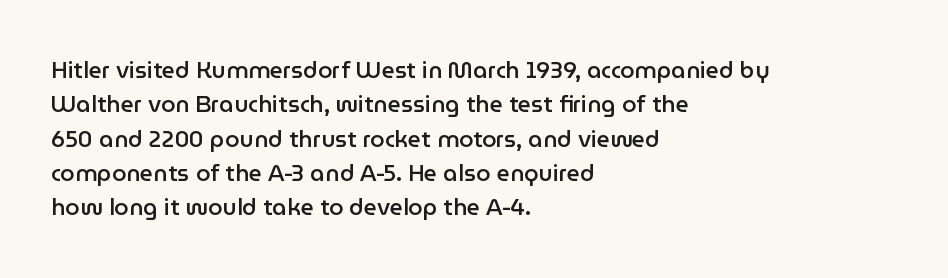
The image shows 23 px text type, upright; set left-aligned, normal line spacing (1.49x), normal letter spacing, not underlined.
